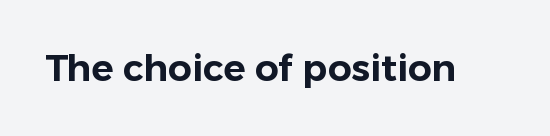
{"serif": "no", "italic": "no", "width": "normal", "stroke_contrast": "low", "x_height": "medium", "monospaced": "no", "underline": "no", "letter_spacing": "normal", "letter_spacing_em": 0.0, "glyph_px": 37}
